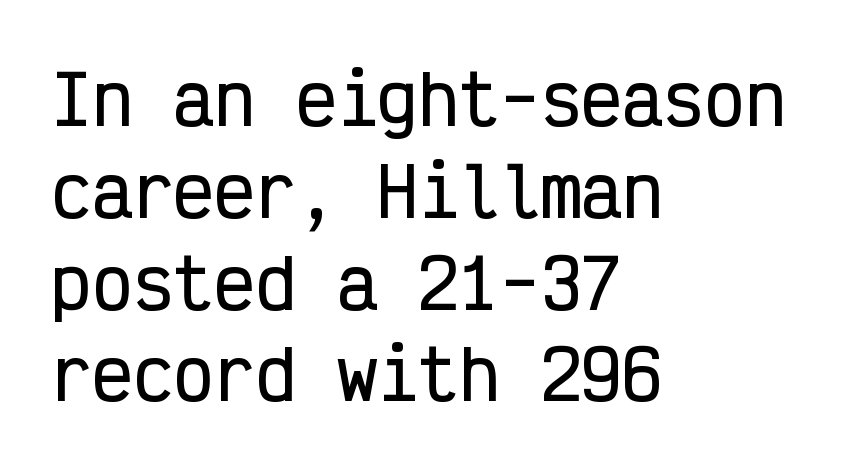
Every character here occupies the same horizontal width, giving the sample a typewriter-like rhythm. You could call the tracking neutral — neither tight nor loose. These lines are set flush left with a ragged right edge. Anything drawn beneath the words? Only blank space.
